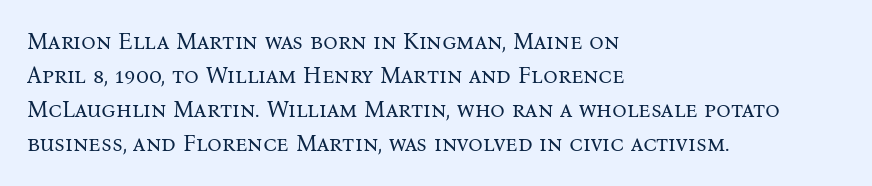
The type sits square on the baseline with zero lean. Stem width sits at or under what a default text font uses. Horizontally, the lines are justified to the leading edge only. This sample keeps an unexceptional amount of space between lines. The space beneath each line is pristine and unruled. There is no visible air inserted between adjacent glyphs.
